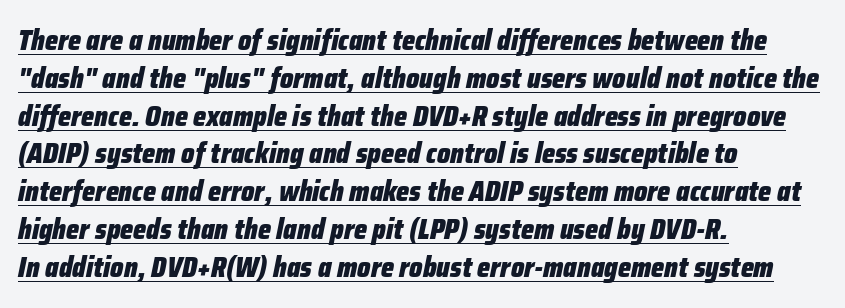
{"italic": "yes", "lean": "right", "slant_degrees": 12, "bold": "yes", "weight": "heavy", "width": "condensed", "stroke_contrast": "low", "x_height": "medium", "monospaced": "no", "underline": "yes", "align": "left", "line_spacing": "normal", "line_spacing_ratio": 1.35, "letter_spacing": "normal", "letter_spacing_em": 0.0, "glyph_px": 28}
